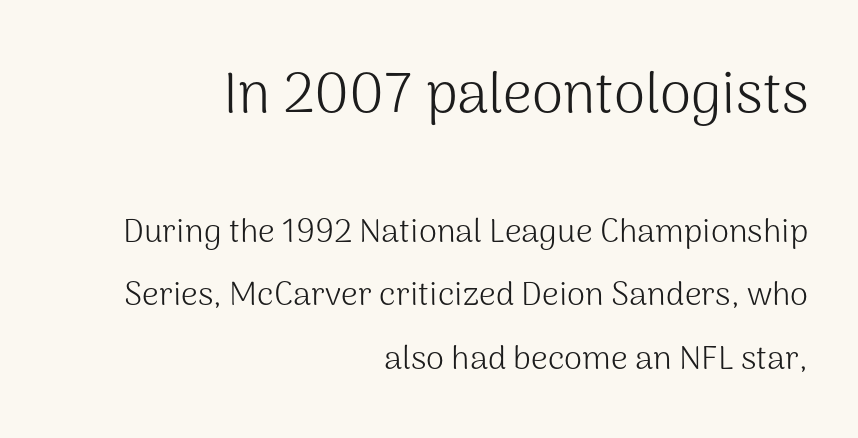
Visually, the top section dominates because its glyphs are scaled up. A typesetter would call this proportional, since set widths differ per character. Nothing sits at the stroke ends, so this counts as sans-serif. The rag falls on the left side of this text block. A bare baseline throughout the passage. The passage shown stacks its lines with a broad gap.
